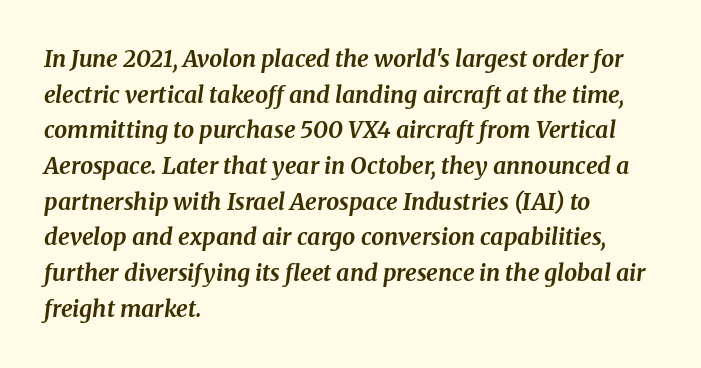
{"italic": "yes", "lean": "right", "slant_degrees": 8, "bold": "yes", "underline": "no", "align": "left", "line_spacing": "normal", "line_spacing_ratio": 1.55, "letter_spacing": "normal", "letter_spacing_em": 0.0, "glyph_px": 23}
